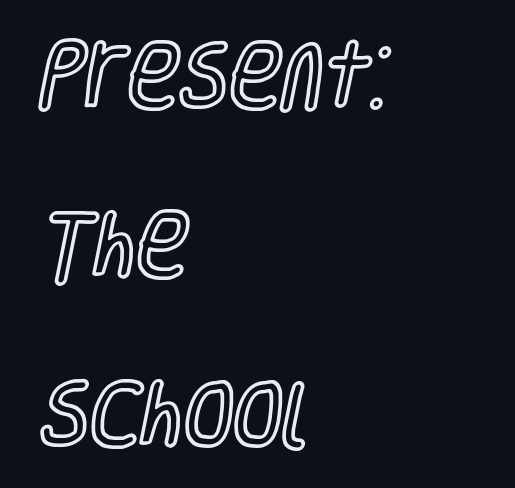
The strip under each line holds only bare page. Does the leading feel generous? Absolutely, it's lavish. Students, note that the glyphs here touch the page at normal intervals. Horizontally, the lines are justified to the leading edge only.
